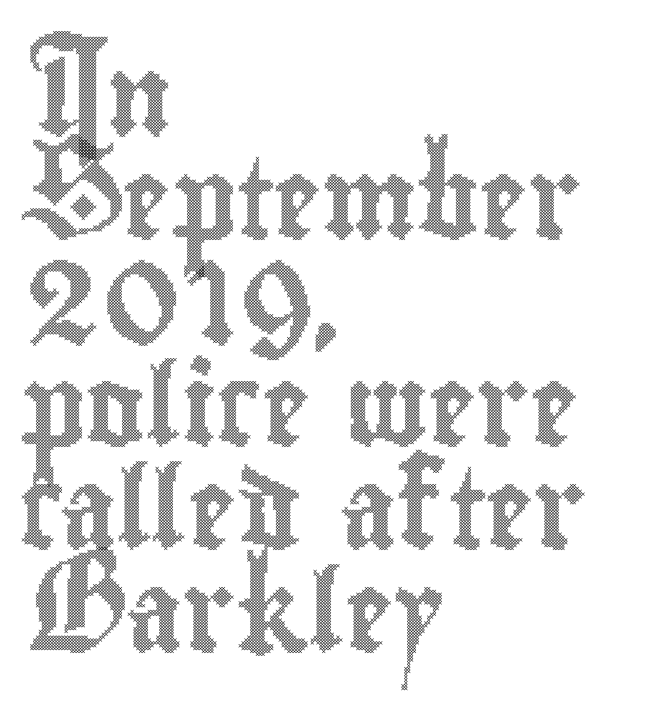
Q: Is the text italic (slanted)? A: No, it is upright.
Q: Is the text underlined? A: No.
Q: How is the paragraph aligned? A: Left-aligned.
Q: Is the spacing between letters normal or unusually wide? A: Normal.
Q: Is the spacing between lines tight, normal or loose? A: Normal.
Q: Width (condensed, normal, or wide)? A: Condensed.
Q: x-height? A: Small.
Q: Monospaced? A: No.
